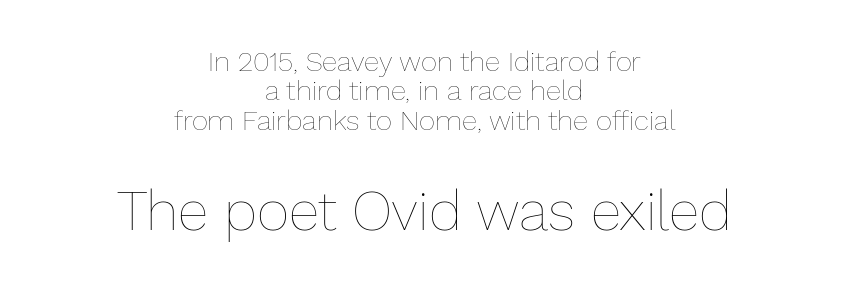
{"italic": "no", "bold": "no", "weight": "thin", "width": "normal", "stroke_contrast": "low", "x_height": "medium", "monospaced": "no", "underline": "no", "align": "center", "line_spacing": "tight", "line_spacing_ratio": 1.05, "letter_spacing": "normal", "letter_spacing_em": 0.0, "larger_block": "second", "size_ratio": 2.0, "glyph_px": 56}
